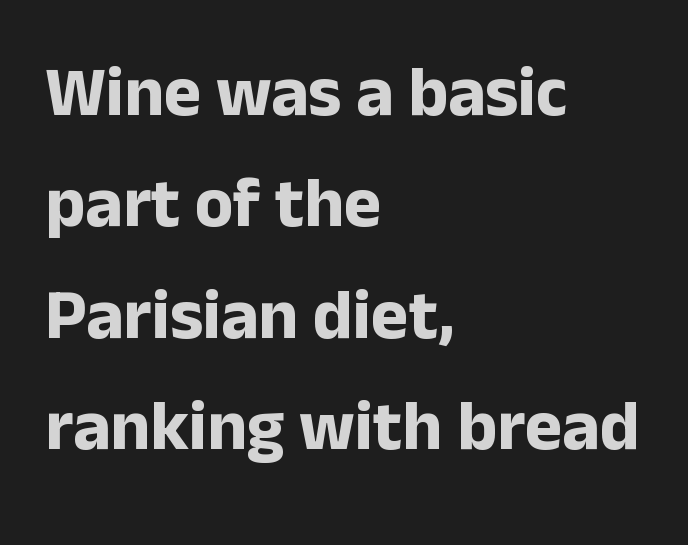
The image shows 71 px bold sans-serif type, upright; set left-aligned, normal line spacing (1.57x), normal letter spacing, not underlined; low stroke contrast and a medium x-height.
